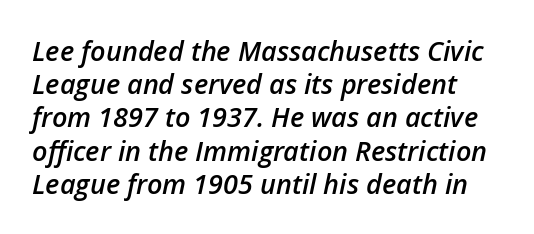
Each glyph is drawn with semibold strokes, heavier than normal yet not fully bold. You could call the tracking neutral — neither tight nor loose. It's the slanting kind of type. Only glyphs here, with clear space below each row.
